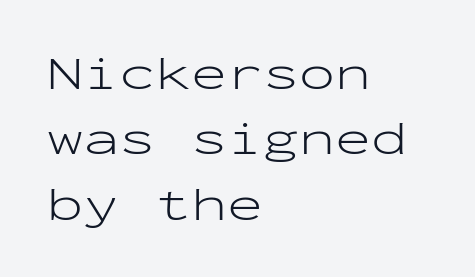
The image shows 48 px light, wide sans-serif type, upright, monospaced; set left-aligned, normal line spacing (1.36x), normal letter spacing, not underlined; low stroke contrast and a medium x-height.
